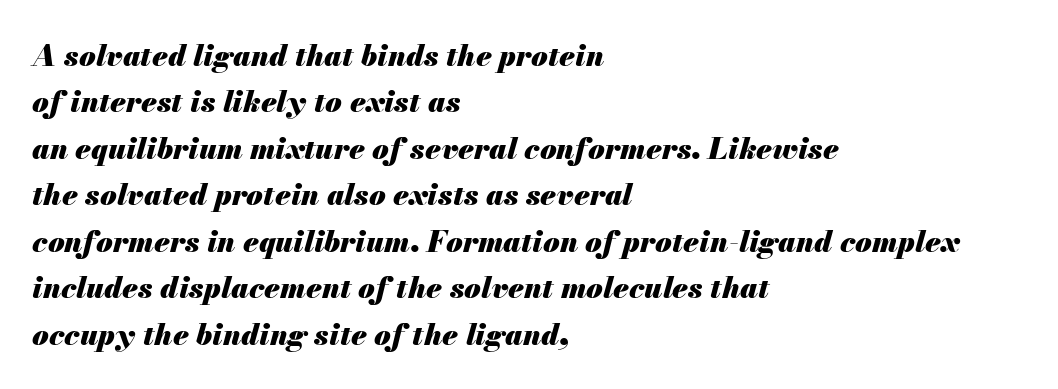
{"italic": "yes", "lean": "right", "slant_degrees": 13, "bold": "yes", "weight": "heavy", "width": "normal", "stroke_contrast": "medium", "x_height": "small", "monospaced": "no", "underline": "no", "align": "left", "line_spacing": "normal", "line_spacing_ratio": 1.55, "letter_spacing": "normal", "letter_spacing_em": 0.0, "glyph_px": 30}
